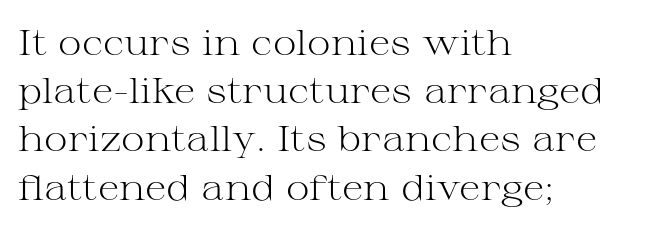
{"serif": "yes", "italic": "no", "bold": "no", "weight": "light", "width": "wide", "stroke_contrast": "medium", "x_height": "medium", "monospaced": "no", "underline": "no", "align": "left", "line_spacing": "normal", "line_spacing_ratio": 1.34, "letter_spacing": "normal", "letter_spacing_em": 0.0, "glyph_px": 36}
